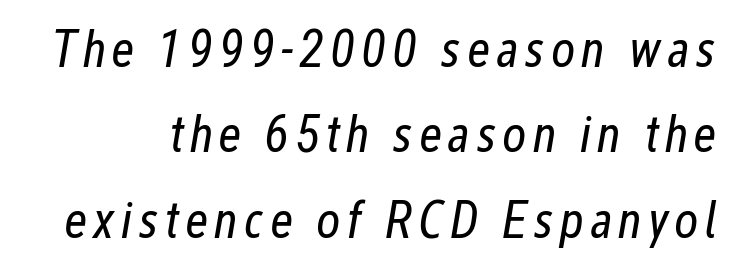
Weight: in the light-to-regular range. Posture: slanted. Interline gaps are of average width in this sample. The passage shown is typed in a proportional face where columns would drift.
